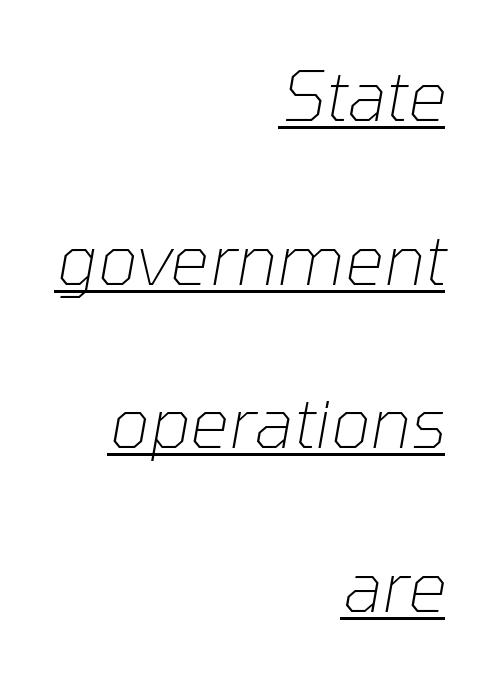
{"italic": "yes", "lean": "right", "slant_degrees": 10, "bold": "no", "weight": "thin", "width": "normal", "stroke_contrast": "low", "x_height": "medium", "monospaced": "no", "underline": "yes", "align": "right", "line_spacing": "loose", "line_spacing_ratio": 2.37, "letter_spacing": "normal", "letter_spacing_em": 0.0, "glyph_px": 69}
